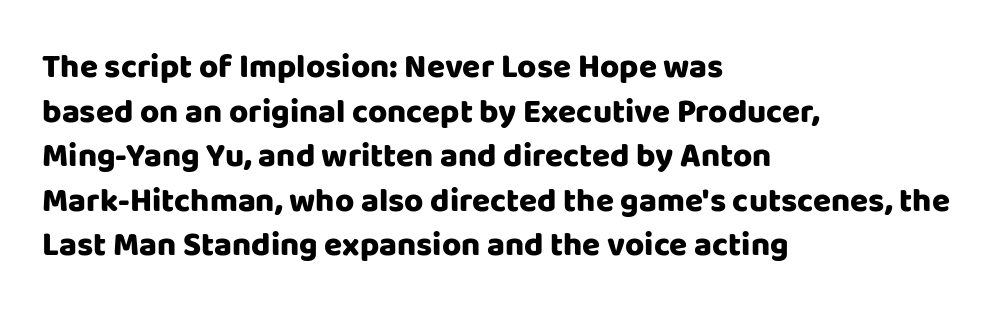
Do the characters align in a grid? No, the font is proportional. The lines sit at an ordinary, default distance from one another. The text block is weighted toward the left margin, trailing off unevenly rightward. These lines keep a tight, regular rhythm from letter to letter. To sum up the face: it is a sans, with no serifs.
